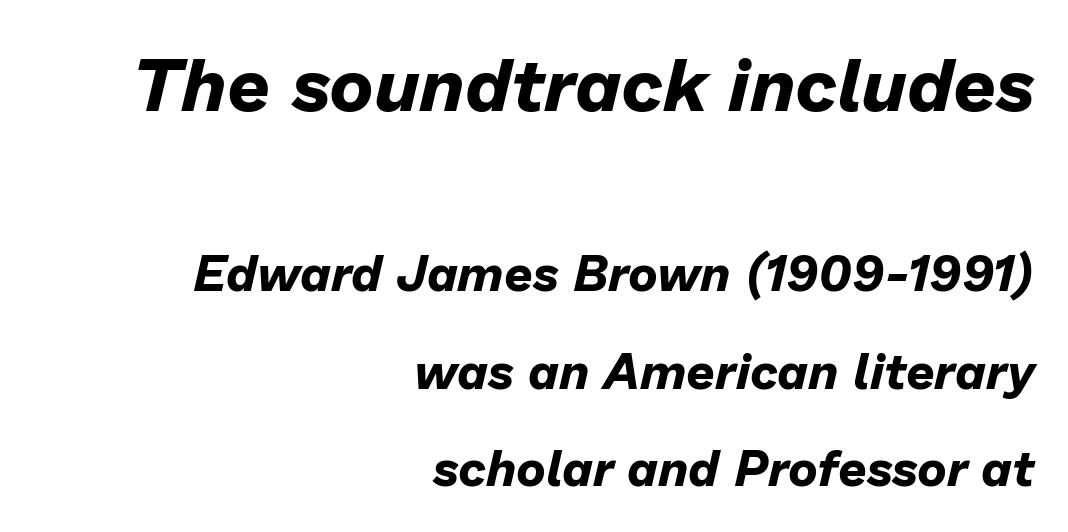
Q: Is the text bold? A: Yes.
Q: Is the text italic (slanted)? A: Yes, it leans right by about 13 degrees.
Q: Is the text underlined? A: No.
Q: How is the paragraph aligned? A: Right-aligned.
Q: Is the spacing between letters normal or unusually wide? A: Normal.
Q: Is the spacing between lines tight, normal or loose? A: Loose.
Q: Which block of text is set in a larger size, the first (top) or the second (bottom)? A: The first (top) one.
Q: Width (condensed, normal, or wide)? A: Normal.
Q: Stroke contrast? A: Low.
Q: x-height? A: Medium.
Q: Monospaced? A: No.
